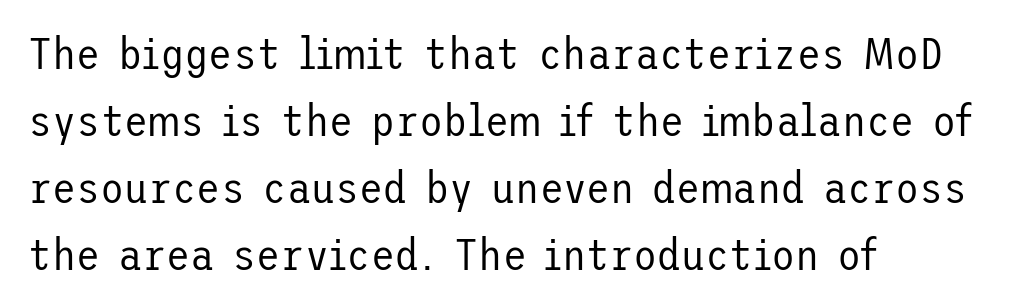
Tall strokes in this sample are plumb rather than angled. Each stroke keeps to a modest, everyday thickness or less. Typographically, this falls in the sans-serif category. These lines keep a tight, regular rhythm from letter to letter. Horizontal bands of white between lines are of average thickness.
